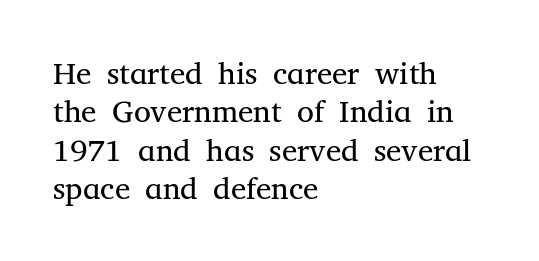
{"serif": "yes", "italic": "no", "bold": "no", "weight": "regular", "width": "normal", "stroke_contrast": "medium", "x_height": "medium", "monospaced": "no", "underline": "no", "align": "left", "line_spacing_ratio": 1.24, "letter_spacing": "normal", "letter_spacing_em": 0.0, "glyph_px": 31}
